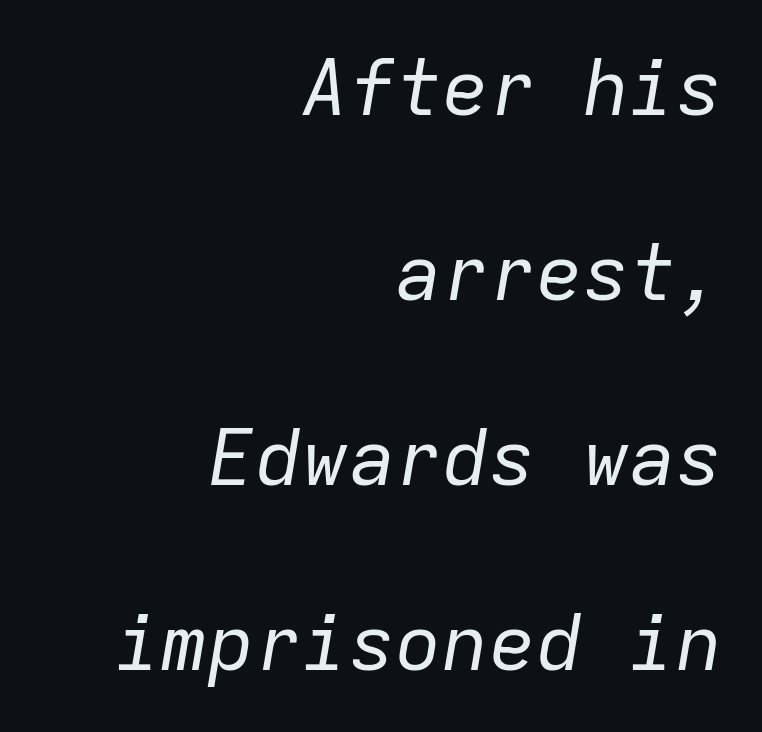
{"italic": "yes", "lean": "right", "slant_degrees": 9, "bold": "no", "weight": "regular", "width": "normal", "stroke_contrast": "low", "x_height": "medium", "monospaced": "yes", "underline": "no", "align": "right", "line_spacing": "loose", "line_spacing_ratio": 2.37, "letter_spacing": "normal", "letter_spacing_em": 0.0, "glyph_px": 78}
